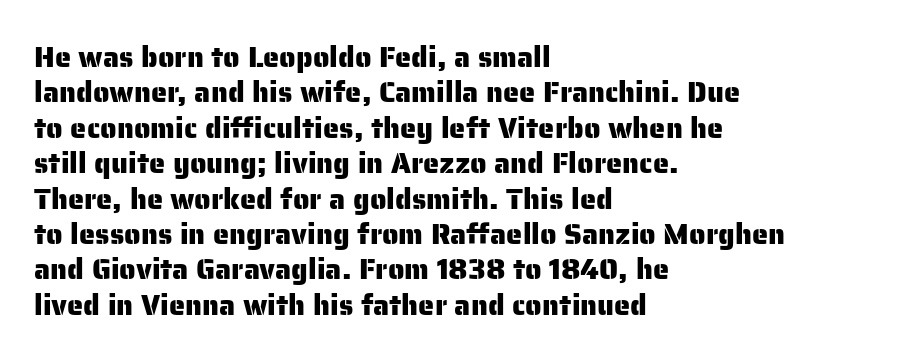
The image shows 29 px sans-serif type, upright; set left-aligned, line spacing 1.22x, normal letter spacing, not underlined; low stroke contrast and a medium x-height.
